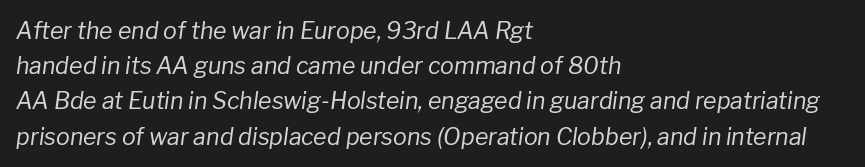
{"italic": "yes", "lean": "right", "slant_degrees": 8, "bold": "no", "underline": "no", "align": "left", "line_spacing": "normal", "line_spacing_ratio": 1.53, "letter_spacing": "normal", "letter_spacing_em": 0.0, "glyph_px": 23}
